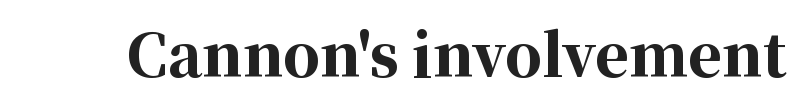
{"serif": "yes", "italic": "no", "bold": "yes", "weight": "bold", "width": "normal", "stroke_contrast": "high", "x_height": "medium", "monospaced": "no", "underline": "no", "letter_spacing": "normal", "letter_spacing_em": 0.0, "glyph_px": 58}
